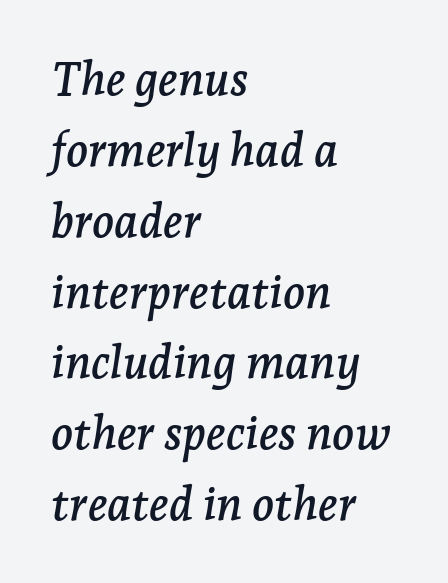
{"serif": "yes", "italic": "yes", "lean": "right", "slant_degrees": 7, "width": "normal", "stroke_contrast": "low", "x_height": "medium", "monospaced": "no", "underline": "no", "align": "left", "line_spacing": "normal", "line_spacing_ratio": 1.54, "letter_spacing": "normal", "letter_spacing_em": 0.0, "glyph_px": 46}
